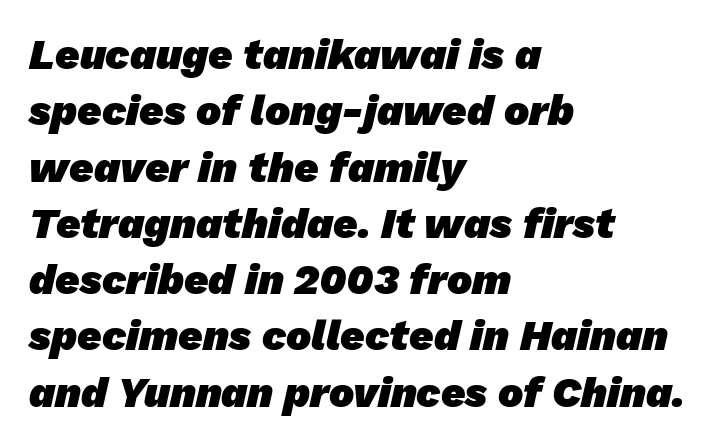
{"serif": "no", "bold": "yes", "weight": "heavy", "width": "normal", "stroke_contrast": "low", "x_height": "medium", "monospaced": "no", "underline": "no", "align": "left", "line_spacing": "normal", "line_spacing_ratio": 1.34, "letter_spacing": "normal", "letter_spacing_em": 0.0, "glyph_px": 42}
